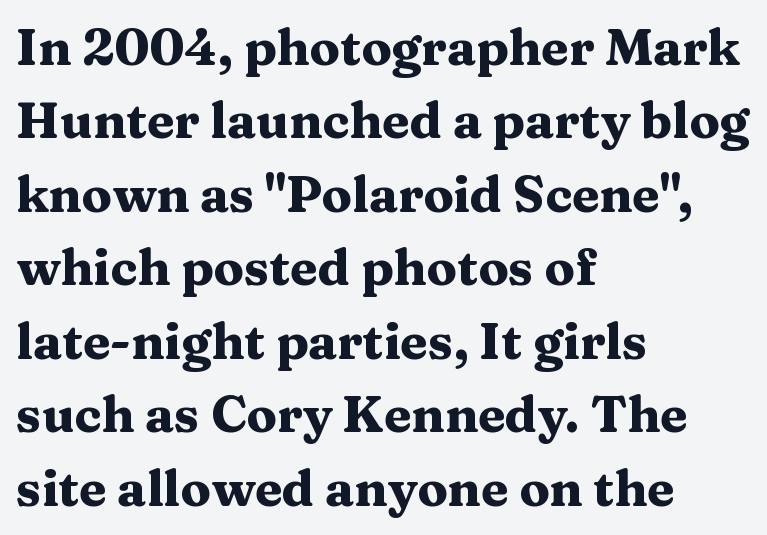
Q: Is the text bold? A: Yes.
Q: Is the text italic (slanted)? A: No, it is upright.
Q: Is the typeface a serif or a sans-serif typeface? A: Serif.
Q: Is the text underlined? A: No.
Q: How is the paragraph aligned? A: Left-aligned.
Q: Is the spacing between letters normal or unusually wide? A: Normal.
Q: Is the spacing between lines tight, normal or loose? A: Normal.
Q: Width (condensed, normal, or wide)? A: Wide.
Q: Stroke contrast? A: Medium.
Q: x-height? A: Medium.
Q: Monospaced? A: No.
